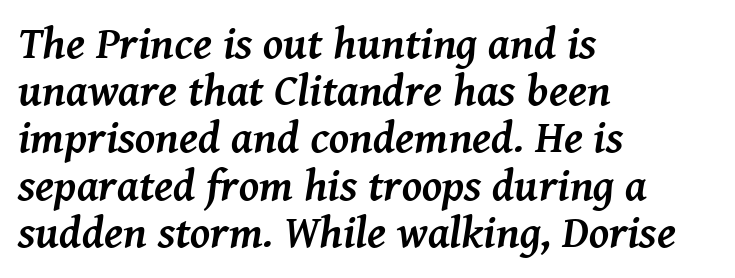
On the weight axis this lands at bold, roughly 700. The line-height multiplier appears low, near solid setting. Short note: letters normally spaced. When letters slant like this, we call the style italic. The passage is arranged the way most books set body copy — flush left.
